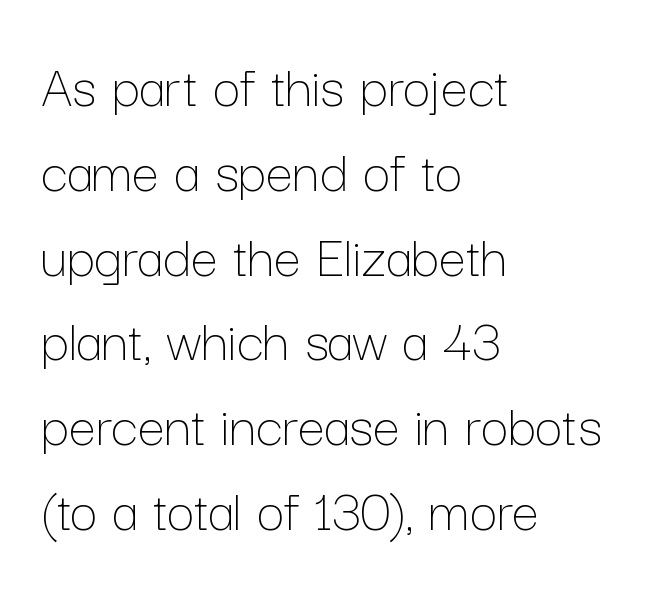
The horizontal fit of the characters is conventional and even. Unmarked baselines from the first word to the last. Quick note: not italic, upright. Think of a printed novel: that variable character pitch is what you see here. The lines are quadded left.
